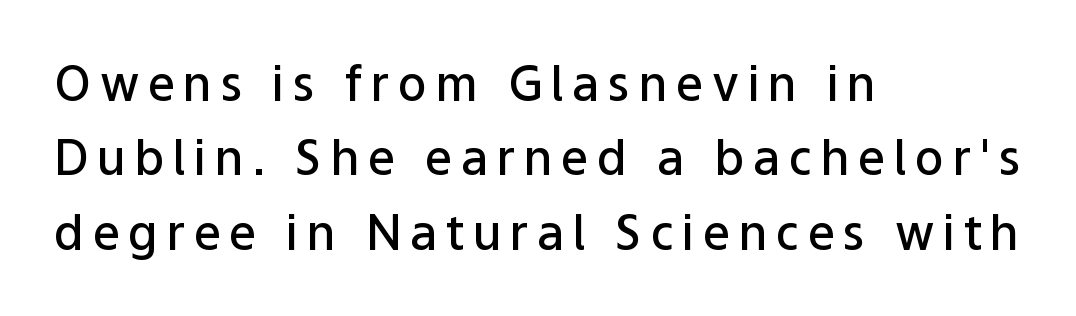
Is there much room between lines? A standard amount, neither cramped nor airy. In CSS terms this would be text-align: left. The font's upright variant was chosen for this text. The letters advance in unequal steps, a hallmark of proportional type.
